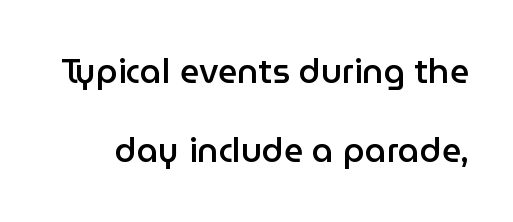
Q: Is the text bold? A: Semi-bold.
Q: Is the text italic (slanted)? A: No, it is upright.
Q: Is the typeface a serif or a sans-serif typeface? A: Sans-serif.
Q: Is the text underlined? A: No.
Q: Is the spacing between letters normal or unusually wide? A: Normal.
Q: Is the spacing between lines tight, normal or loose? A: Loose.
Q: Width (condensed, normal, or wide)? A: Normal.
Q: Stroke contrast? A: Low.
Q: x-height? A: Medium.
Q: Monospaced? A: No.
